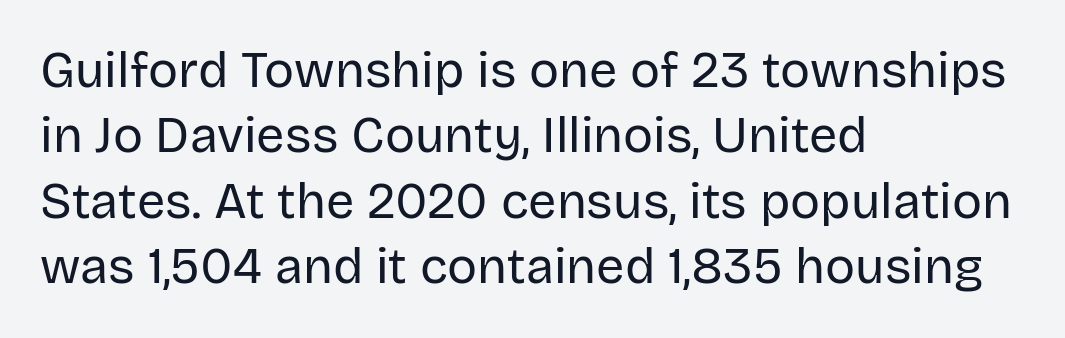
{"serif": "no", "italic": "no", "bold": "no", "weight": "regular", "width": "normal", "stroke_contrast": "low", "x_height": "large", "monospaced": "no", "underline": "no", "align": "left", "line_spacing": "normal", "line_spacing_ratio": 1.31, "letter_spacing": "normal", "letter_spacing_em": 0.0, "glyph_px": 50}
